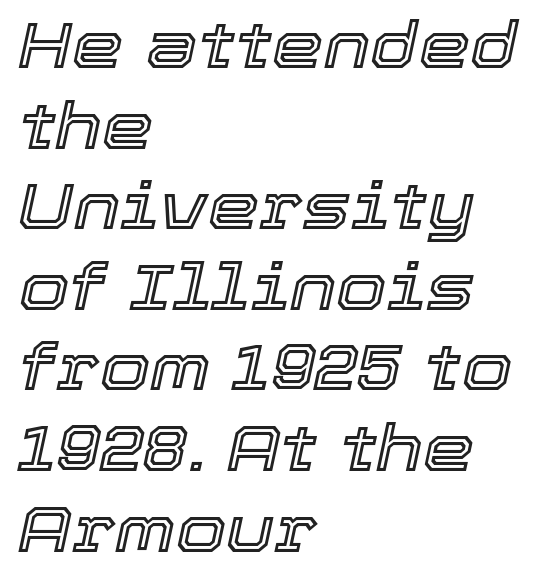
{"italic": "yes", "lean": "right", "slant_degrees": 12, "width": "normal", "x_height": "medium", "monospaced": "no", "underline": "no", "align": "left", "line_spacing_ratio": 1.24, "letter_spacing": "normal", "letter_spacing_em": 0.0, "glyph_px": 65}
